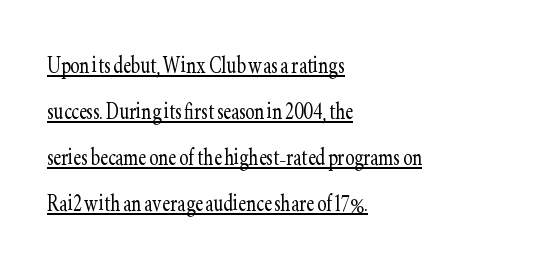
The image shows 28 px light, condensed serif type, upright; set left-aligned, normal line spacing (1.64x), normal letter spacing, underlined; low stroke contrast and a small x-height.
